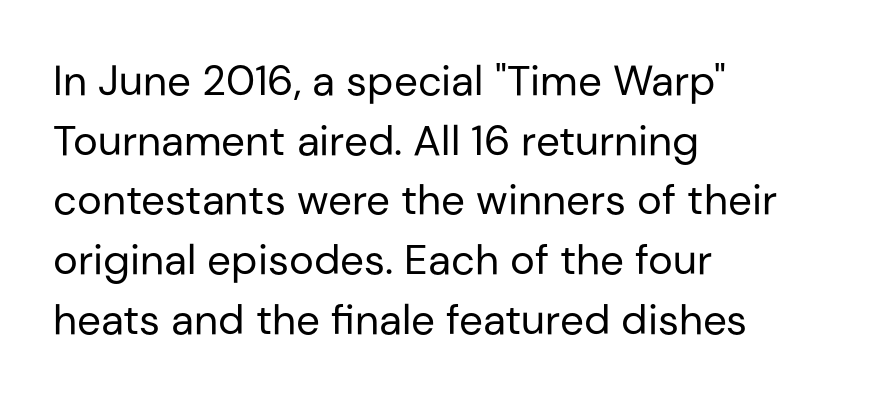
These lines keep a tight, regular rhythm from letter to letter. A typesetter would call this proportional, since set widths differ per character. Clear beneath every line of the passage. Regular leading.
